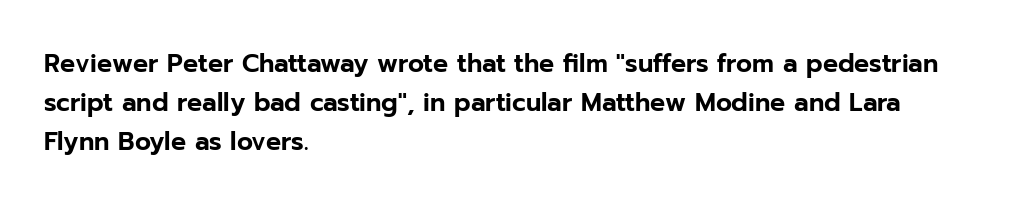
Q: Is the text italic (slanted)? A: No, it is upright.
Q: Is the text underlined? A: No.
Q: How is the paragraph aligned? A: Left-aligned.
Q: Is the spacing between letters normal or unusually wide? A: Normal.
Q: Is the spacing between lines tight, normal or loose? A: Normal.
